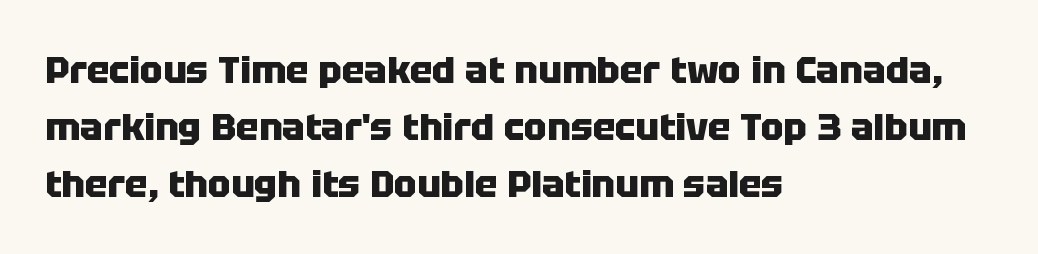
Q: Is the text bold? A: Yes.
Q: Is the text italic (slanted)? A: No, it is upright.
Q: Is the typeface a serif or a sans-serif typeface? A: Sans-serif.
Q: Is the text underlined? A: No.
Q: How is the paragraph aligned? A: Left-aligned.
Q: Is the spacing between letters normal or unusually wide? A: Normal.
Q: Is the spacing between lines tight, normal or loose? A: Normal.
Q: Width (condensed, normal, or wide)? A: Normal.
Q: Stroke contrast? A: Low.
Q: x-height? A: Large.
Q: Monospaced? A: No.
